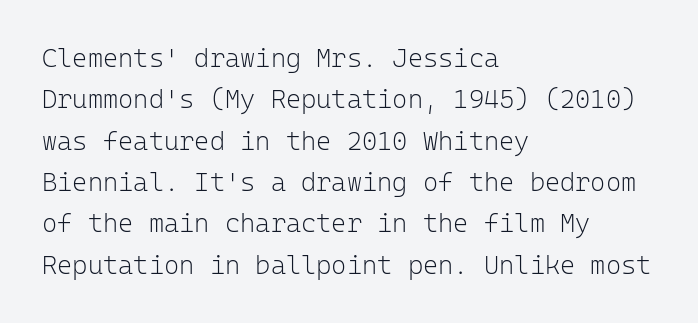
Each stroke keeps to a modest, everyday thickness or less. Whoever set this chose a conventional vertical rhythm. Caption: multi-line text, flush left, ragged right. Underlining? Definitely not there.
